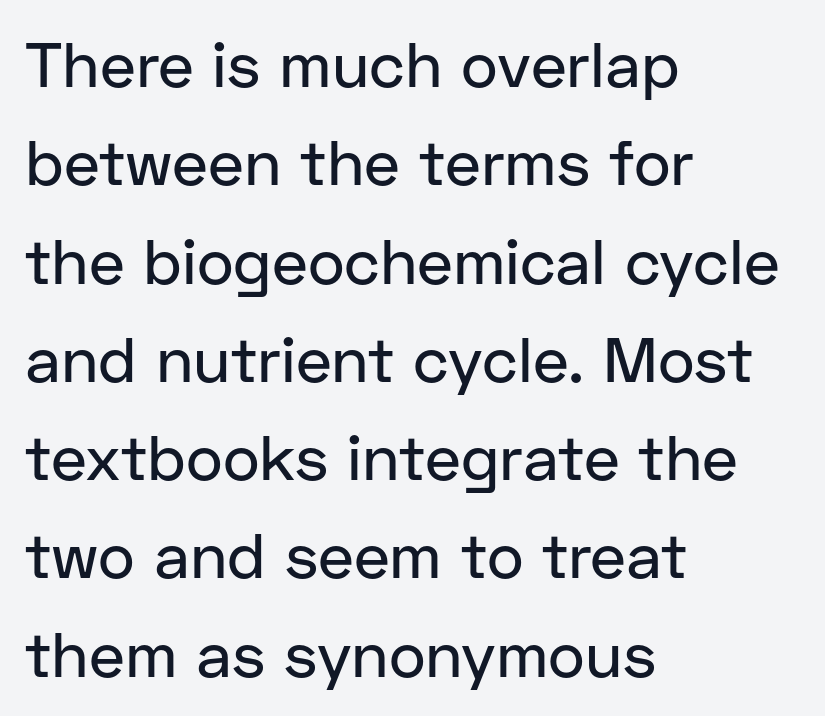
{"serif": "no", "italic": "no", "width": "normal", "stroke_contrast": "low", "x_height": "medium", "monospaced": "no", "underline": "no", "align": "left", "line_spacing": "normal", "line_spacing_ratio": 1.56, "letter_spacing": "normal", "letter_spacing_em": 0.0, "glyph_px": 63}
